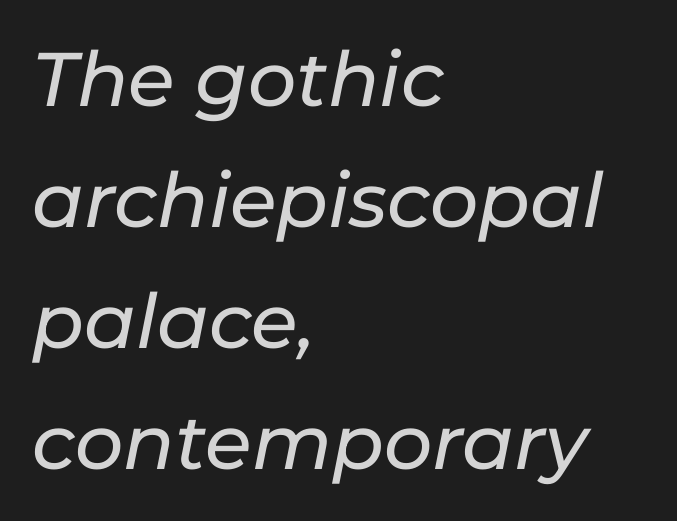
{"italic": "yes", "lean": "right", "slant_degrees": 11, "width": "normal", "stroke_contrast": "low", "x_height": "medium", "monospaced": "no", "underline": "no", "align": "left", "line_spacing": "normal", "line_spacing_ratio": 1.59, "letter_spacing": "normal", "letter_spacing_em": 0.0, "glyph_px": 76}
